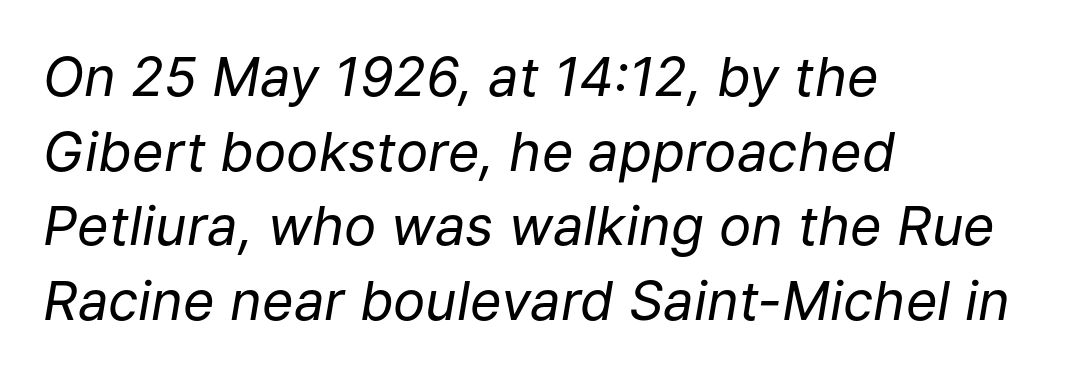
Q: Is the text bold? A: No.
Q: Is the text italic (slanted)? A: Yes, it leans right by about 9 degrees.
Q: Is the text underlined? A: No.
Q: How is the paragraph aligned? A: Left-aligned.
Q: Is the spacing between letters normal or unusually wide? A: Normal.
Q: Is the spacing between lines tight, normal or loose? A: Normal.
Q: Width (condensed, normal, or wide)? A: Normal.
Q: Stroke contrast? A: Low.
Q: x-height? A: Medium.
Q: Monospaced? A: No.
